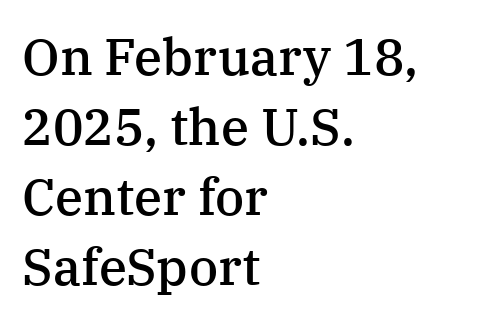
{"serif": "yes", "italic": "no", "bold": "semi", "weight": "semibold", "width": "normal", "stroke_contrast": "medium", "x_height": "medium", "monospaced": "no", "underline": "no", "align": "left", "line_spacing": "normal", "line_spacing_ratio": 1.37, "letter_spacing": "normal", "letter_spacing_em": 0.0, "glyph_px": 51}
